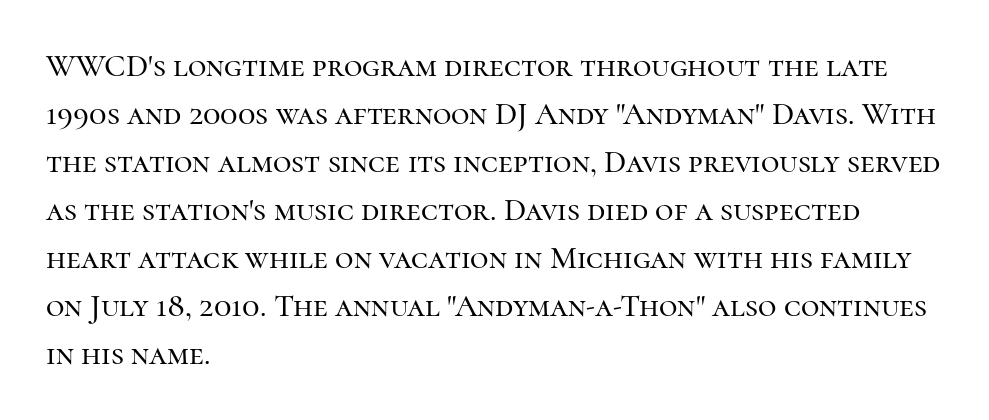
The image shows 32 px serif type, upright; set left-aligned, normal line spacing (1.5x), normal letter spacing, not underlined; high stroke contrast and a medium x-height.
